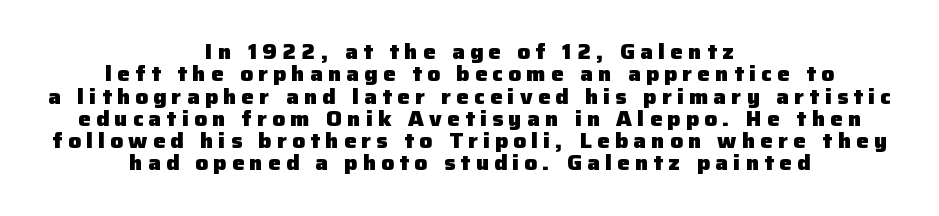
Q: Is the text bold? A: Yes.
Q: Is the text italic (slanted)? A: No, it is upright.
Q: Is the text underlined? A: No.
Q: How is the paragraph aligned? A: Centered.
Q: Is the spacing between letters normal or unusually wide? A: Unusually wide.
Q: Is the spacing between lines tight, normal or loose? A: Tight.
